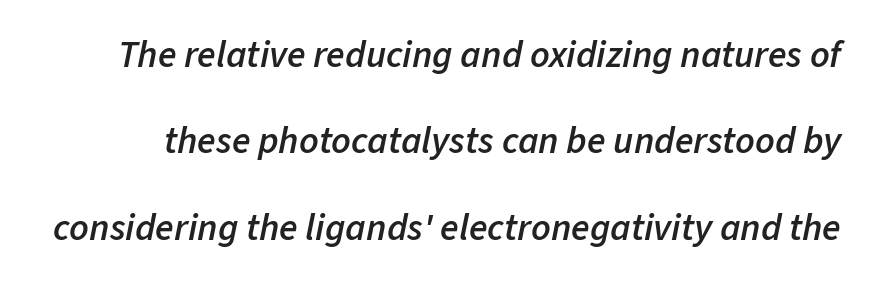
The passage shown is typed in a proportional face where columns would drift. Summary of vertical rhythm: relaxed, with wide interline spacing. Compared with ordinary roman type, these characters are visibly tilted. Each glyph is drawn with semibold strokes, heavier than normal yet not fully bold. Words appear dense and cohesive because spacing is normal.
